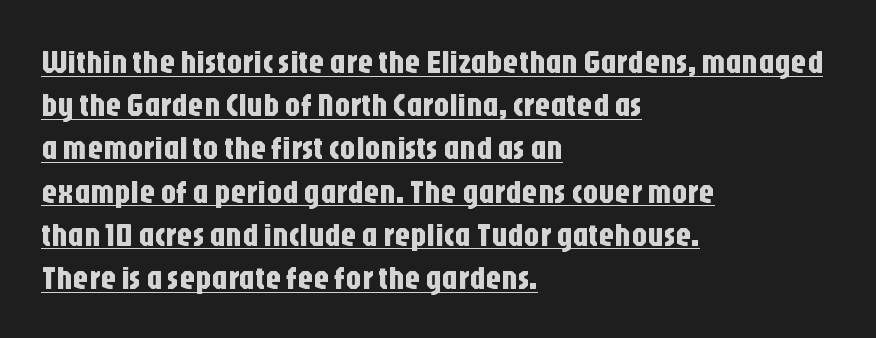
Q: Is the text italic (slanted)? A: No, it is upright.
Q: Is the typeface a serif or a sans-serif typeface? A: Sans-serif.
Q: Is the text underlined? A: Yes.
Q: How is the paragraph aligned? A: Left-aligned.
Q: Is the spacing between letters normal or unusually wide? A: Normal.
Q: Is the spacing between lines tight, normal or loose? A: Normal.
Q: Width (condensed, normal, or wide)? A: Condensed.
Q: Stroke contrast? A: Low.
Q: x-height? A: Large.
Q: Monospaced? A: No.
